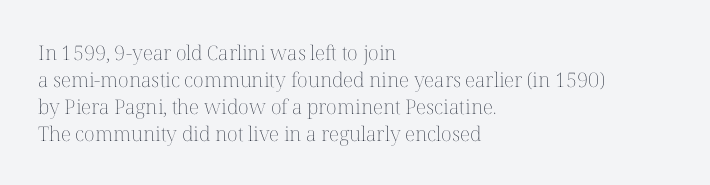
Q: Is the text bold? A: No.
Q: Is the text italic (slanted)? A: No, it is upright.
Q: Is the text underlined? A: No.
Q: How is the paragraph aligned? A: Left-aligned.
Q: Is the spacing between letters normal or unusually wide? A: Normal.
Q: Is the spacing between lines tight, normal or loose? A: Normal.
